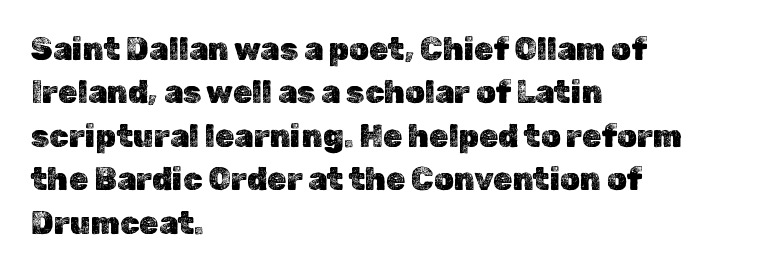
The image shows 31 px text type, upright; set left-aligned, normal line spacing (1.4x), normal letter spacing, not underlined; a medium x-height.
